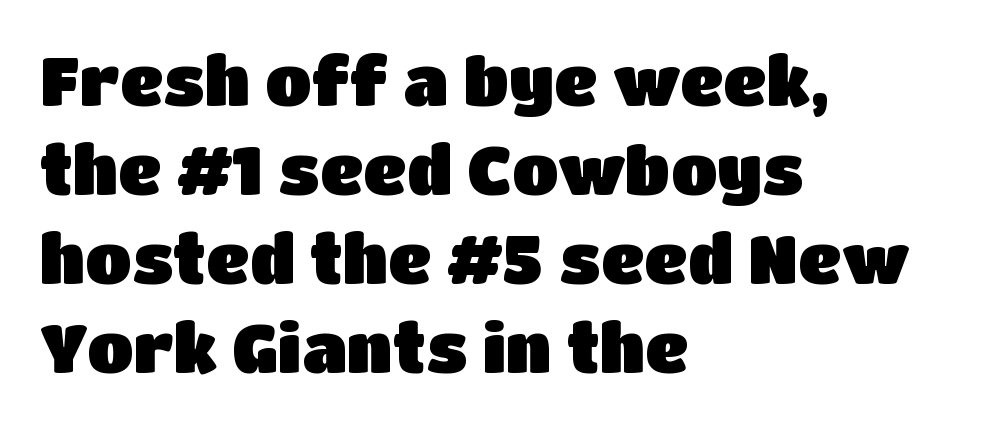
{"serif": "no", "italic": "no", "width": "normal", "stroke_contrast": "low", "x_height": "large", "monospaced": "no", "underline": "no", "align": "left", "line_spacing": "normal", "line_spacing_ratio": 1.31, "letter_spacing": "normal", "letter_spacing_em": 0.0, "glyph_px": 68}
